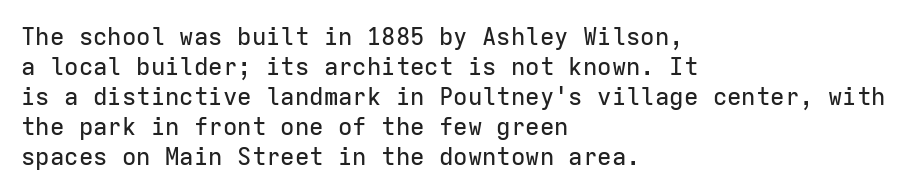
The image shows 24 px text type, upright; set left-aligned, normal line spacing (1.25x), normal letter spacing, not underlined.
